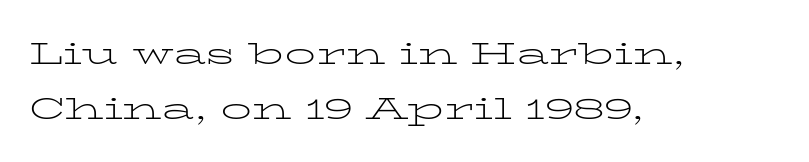
No heavy texture on the line: the type isn't bold. Inter-character spacing is left at the font's built-in metrics. The letters advance in unequal steps, a hallmark of proportional type. In terms of letterform style, serifs are clearly present.
